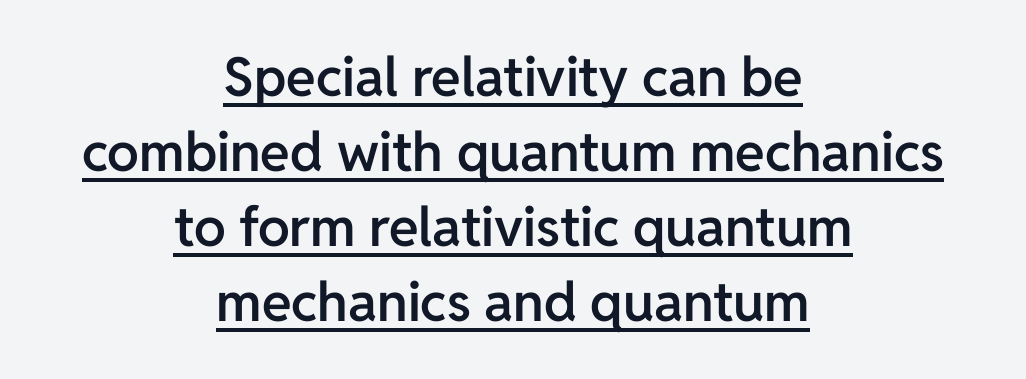
Q: Is the text bold? A: Semi-bold.
Q: Is the text italic (slanted)? A: No, it is upright.
Q: Is the typeface a serif or a sans-serif typeface? A: Sans-serif.
Q: Is the text underlined? A: Yes.
Q: How is the paragraph aligned? A: Centered.
Q: Is the spacing between letters normal or unusually wide? A: Normal.
Q: Is the spacing between lines tight, normal or loose? A: Normal.
Q: Width (condensed, normal, or wide)? A: Normal.
Q: Stroke contrast? A: Low.
Q: x-height? A: Medium.
Q: Monospaced? A: No.
